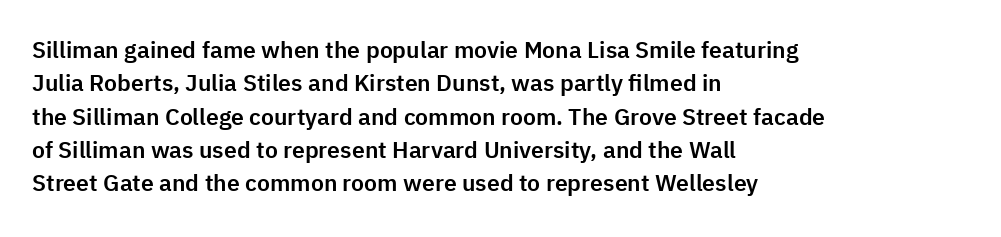
The rendering uses a moderate line-height, typical for paragraphs. These lines were composed using upright roman letters. The gaps between neighbouring characters are ordinary and unremarkable. Has an underline been added? It has not. Line starts are locked; line ends wander.
